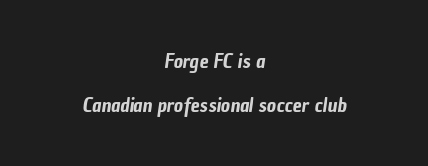
{"underline": "no", "align": "center", "line_spacing": "loose", "line_spacing_ratio": 2.2, "letter_spacing": "normal", "letter_spacing_em": 0.0, "glyph_px": 20}
